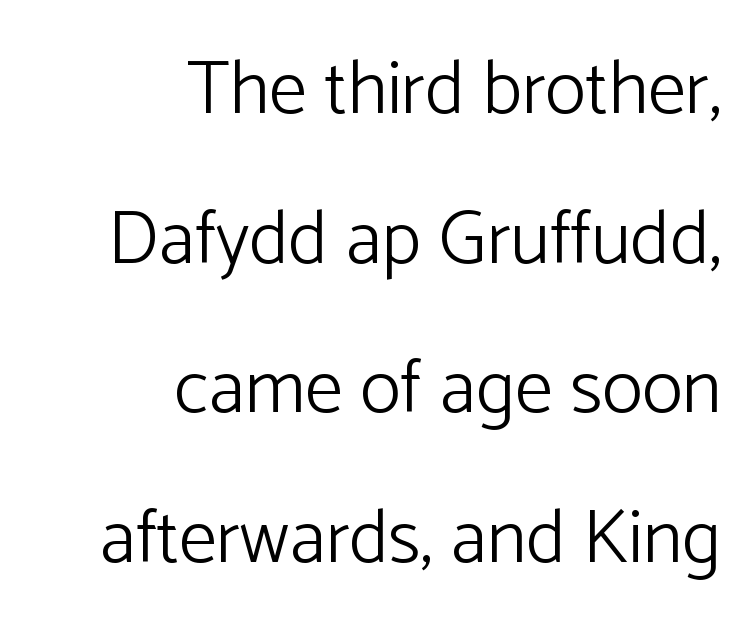
{"serif": "no", "italic": "no", "bold": "no", "weight": "light", "width": "normal", "stroke_contrast": "low", "x_height": "medium", "monospaced": "no", "underline": "no", "align": "right", "line_spacing": "loose", "line_spacing_ratio": 1.97, "letter_spacing": "normal", "letter_spacing_em": 0.0, "glyph_px": 76}
